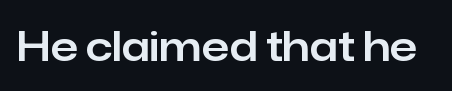
Q: Is the text italic (slanted)? A: No, it is upright.
Q: Is the typeface a serif or a sans-serif typeface? A: Sans-serif.
Q: Is the text underlined? A: No.
Q: Is the spacing between letters normal or unusually wide? A: Normal.
Q: Width (condensed, normal, or wide)? A: Normal.
Q: Stroke contrast? A: Low.
Q: x-height? A: Medium.
Q: Monospaced? A: No.
